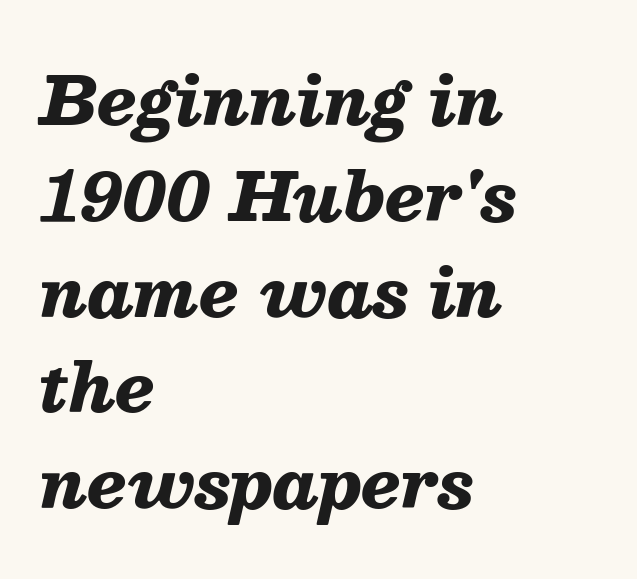
The image shows 67 px heavy type, italic (leaning right); set left-aligned, normal line spacing (1.43x), normal letter spacing, not underlined; medium stroke contrast and a medium x-height.
